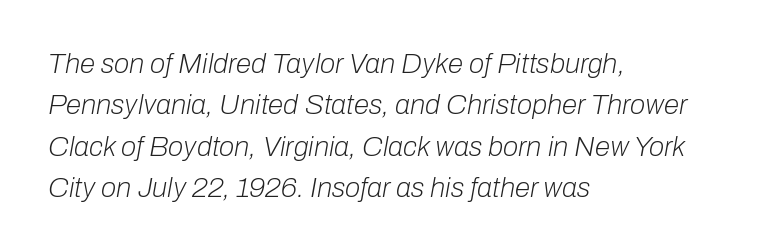
The image shows 28 px light type, italic (leaning right); set left-aligned, normal line spacing (1.48x), normal letter spacing, not underlined; low stroke contrast and a medium x-height.
